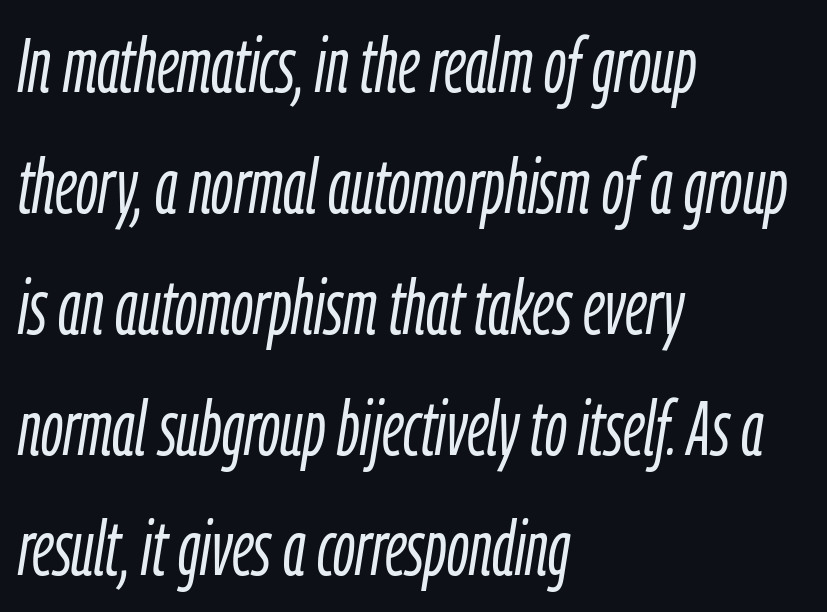
{"italic": "yes", "lean": "right", "slant_degrees": 9, "bold": "no", "weight": "light", "width": "condensed", "stroke_contrast": "low", "x_height": "medium", "monospaced": "no", "underline": "no", "align": "left", "line_spacing": "normal", "line_spacing_ratio": 1.59, "letter_spacing": "normal", "letter_spacing_em": 0.0, "glyph_px": 76}
